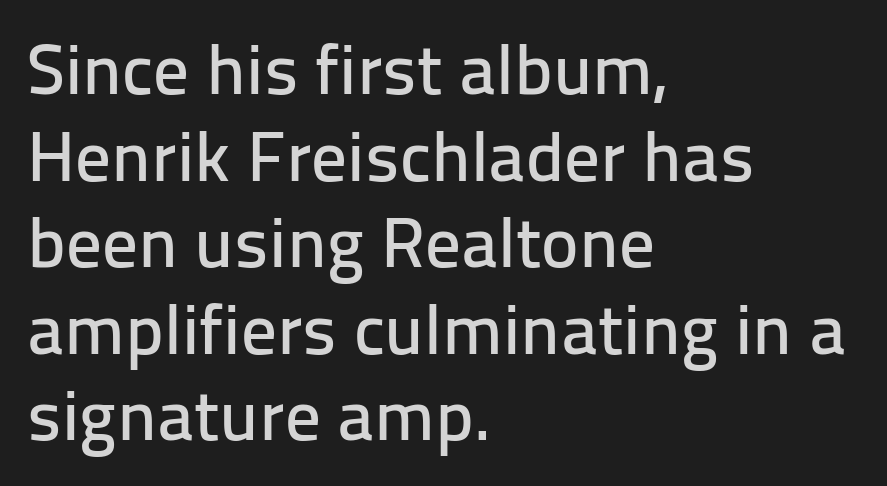
The image shows 71 px sans-serif type, upright; set left-aligned, line spacing 1.22x, normal letter spacing, not underlined; low stroke contrast and a medium x-height.
